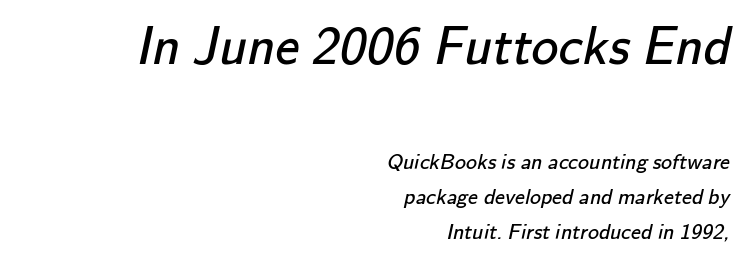
The image shows 54 px regular-weight sans-serif type; set right-aligned, normal line spacing (1.59x), normal letter spacing, not underlined; the first (top) block is 2.45x larger; low stroke contrast and a small x-height.
